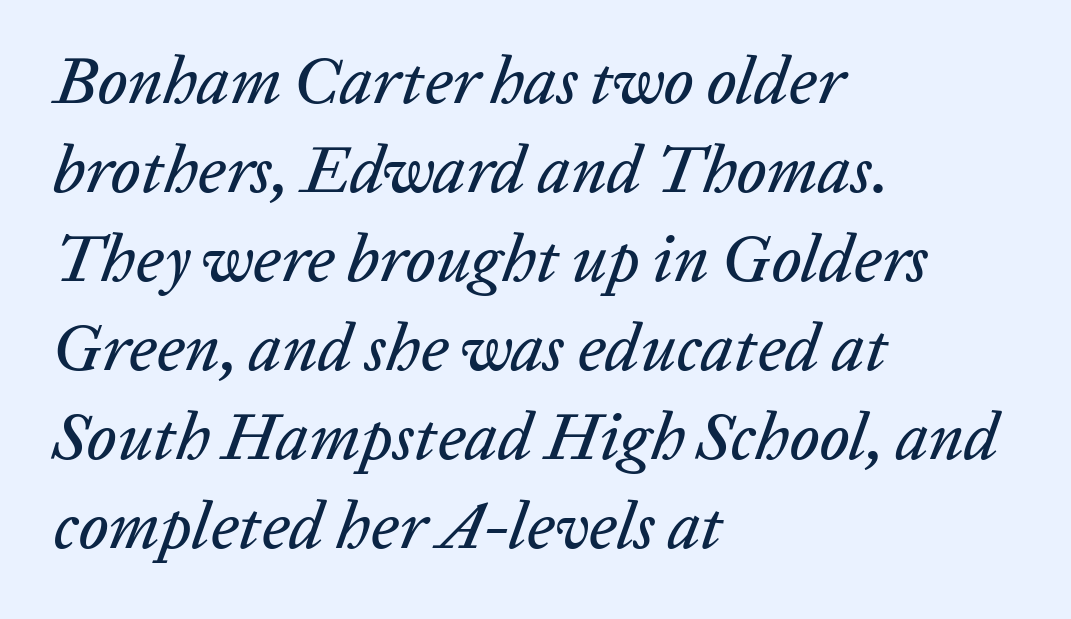
The image shows 66 px text type, italic (leaning right); set left-aligned, normal line spacing (1.35x), normal letter spacing, not underlined; low stroke contrast and a medium x-height.
